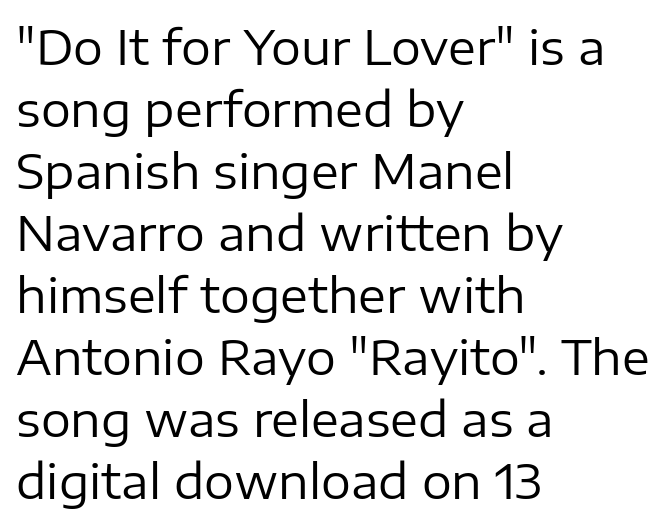
The font sits on the lighter half of the weight spectrum, regular included. The rag falls on the right side of this text block. Proportional: the letters do not fall into vertical columns. Observe the ordinary spacing: letters are neighbours, not strangers. The type sits square on the baseline with zero lean.
